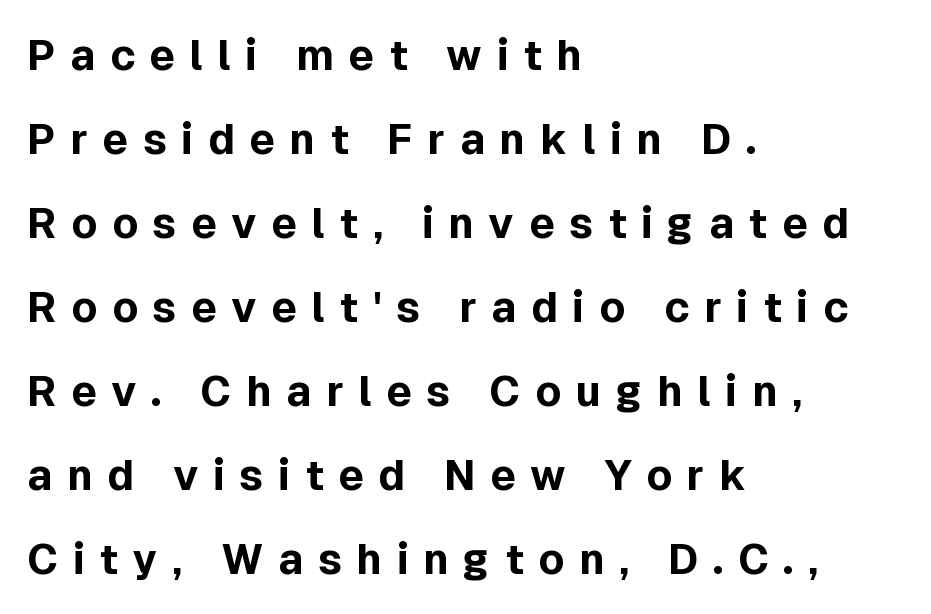
The image shows 42 px bold sans-serif type, upright; set left-aligned, loose line spacing (2.0x), unusually wide letter spacing (+0.35 em), not underlined; a medium x-height.
